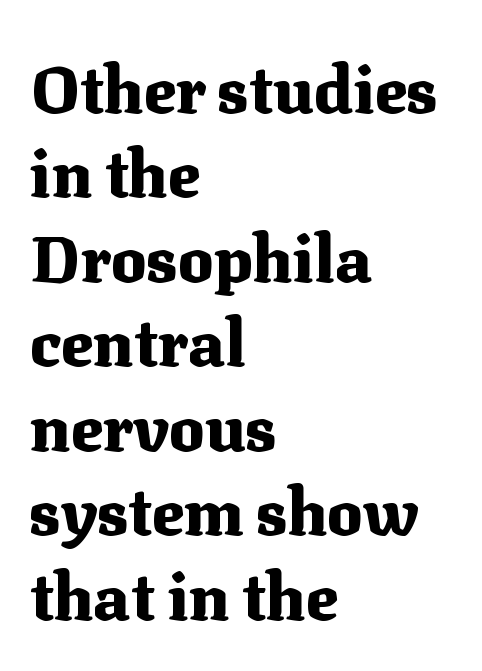
{"serif": "yes", "italic": "no", "bold": "yes", "weight": "heavy", "width": "normal", "stroke_contrast": "medium", "x_height": "medium", "monospaced": "no", "underline": "no", "align": "left", "line_spacing": "normal", "line_spacing_ratio": 1.28, "letter_spacing": "normal", "letter_spacing_em": 0.0, "glyph_px": 66}
